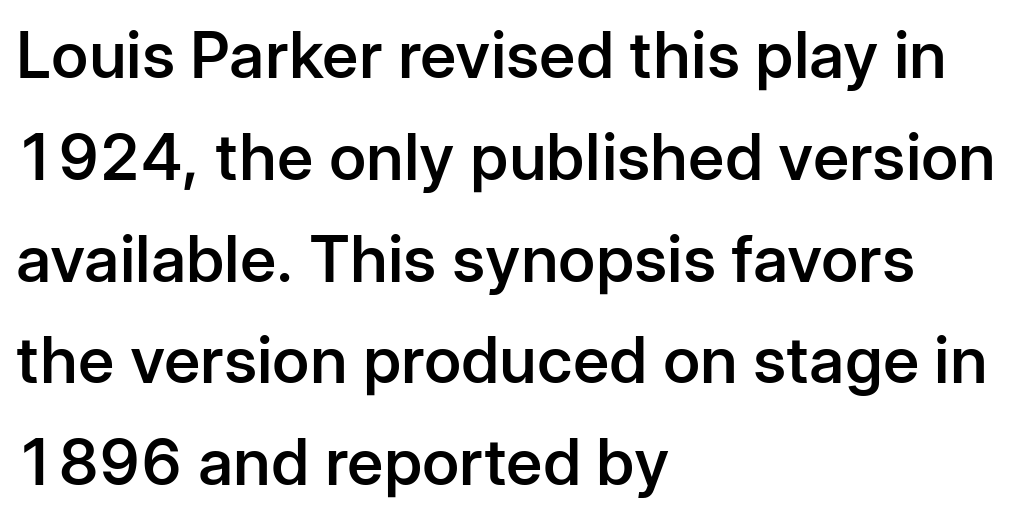
The image shows 64 px semibold sans-serif type, upright; set left-aligned, normal line spacing (1.59x), normal letter spacing, not underlined; low stroke contrast and a medium x-height.
